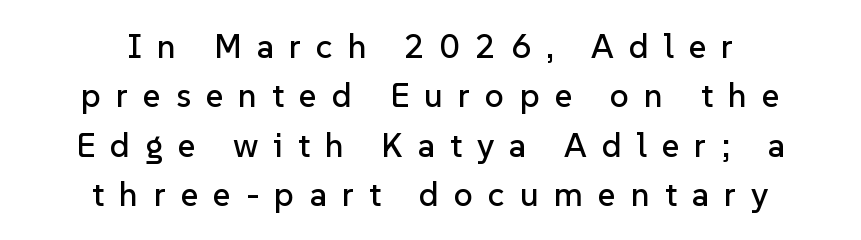
Q: Is the text italic (slanted)? A: No, it is upright.
Q: Is the typeface a serif or a sans-serif typeface? A: Sans-serif.
Q: Is the text underlined? A: No.
Q: How is the paragraph aligned? A: Centered.
Q: Is the spacing between letters normal or unusually wide? A: Unusually wide.
Q: Is the spacing between lines tight, normal or loose? A: Normal.
Q: Width (condensed, normal, or wide)? A: Normal.
Q: Stroke contrast? A: Low.
Q: x-height? A: Medium.
Q: Monospaced? A: No.
